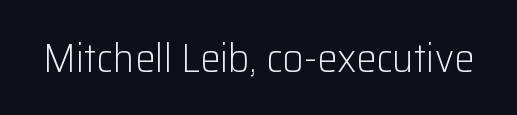
I'd call this a sans setting — the letters go barefoot. The zone under the glyphs is completely vacant. No chunkiness to these letters — they're not bold. The rendering uses natural spacing where letterforms have individual widths. You can tell it's not italic because the verticals are truly vertical. Tracking value appears to be zero — textbook default spacing.
